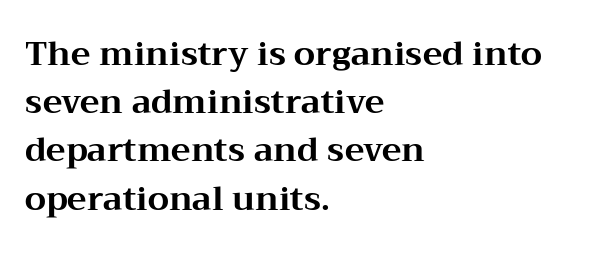
Q: Is the text bold? A: Yes.
Q: Is the text italic (slanted)? A: No, it is upright.
Q: Is the typeface a serif or a sans-serif typeface? A: Serif.
Q: Is the text underlined? A: No.
Q: How is the paragraph aligned? A: Left-aligned.
Q: Is the spacing between letters normal or unusually wide? A: Normal.
Q: Is the spacing between lines tight, normal or loose? A: Normal.
Q: Width (condensed, normal, or wide)? A: Wide.
Q: Stroke contrast? A: Medium.
Q: x-height? A: Medium.
Q: Monospaced? A: No.
